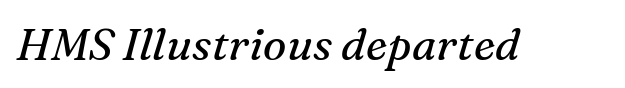
{"serif": "yes", "italic": "yes", "lean": "right", "slant_degrees": 16, "bold": "no", "weight": "regular", "width": "normal", "stroke_contrast": "medium", "x_height": "medium", "monospaced": "no", "underline": "no", "letter_spacing": "normal", "letter_spacing_em": 0.0, "glyph_px": 44}
